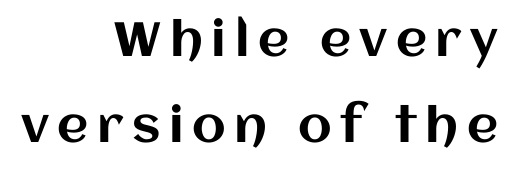
The image shows 48 px text type, upright; set right-aligned, line spacing 1.79x, not underlined; medium stroke contrast and a large x-height.
